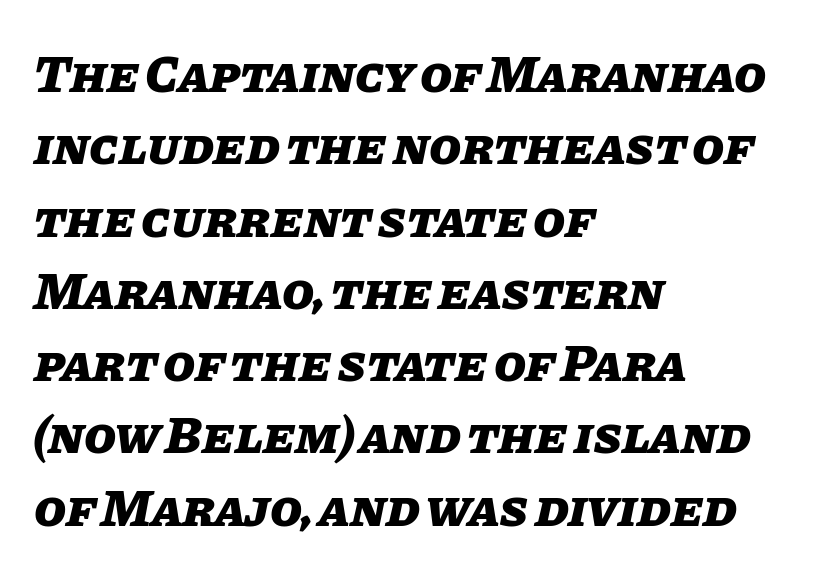
Q: Is the text bold? A: Yes.
Q: Is the text italic (slanted)? A: Yes, it leans right by about 11 degrees.
Q: Is the text underlined? A: No.
Q: How is the paragraph aligned? A: Left-aligned.
Q: Is the spacing between letters normal or unusually wide? A: Normal.
Q: Is the spacing between lines tight, normal or loose? A: Normal.
Q: Width (condensed, normal, or wide)? A: Normal.
Q: Stroke contrast? A: Low.
Q: x-height? A: Large.
Q: Monospaced? A: No.
